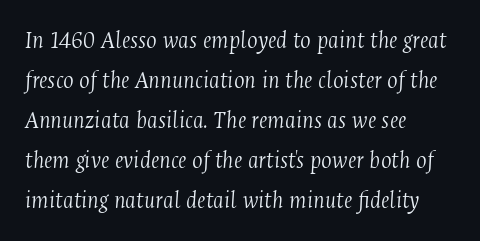
Q: Is the text bold? A: No.
Q: Is the text italic (slanted)? A: Yes, it leans right by about 4 degrees.
Q: Is the text underlined? A: No.
Q: How is the paragraph aligned? A: Left-aligned.
Q: Is the spacing between letters normal or unusually wide? A: Normal.
Q: Is the spacing between lines tight, normal or loose? A: Normal.
